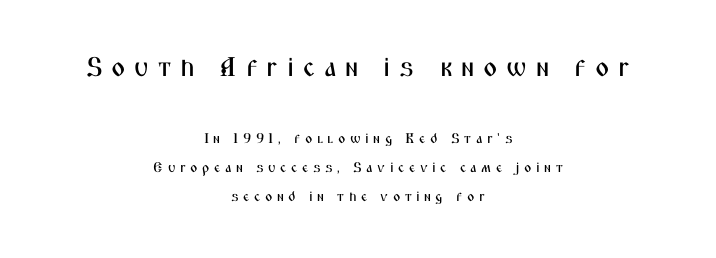
Q: Is the text italic (slanted)? A: No, it is upright.
Q: Is the text underlined? A: No.
Q: How is the paragraph aligned? A: Centered.
Q: Is the spacing between letters normal or unusually wide? A: Unusually wide.
Q: Is the spacing between lines tight, normal or loose? A: Loose.
Q: Which block of text is set in a larger size, the first (top) or the second (bottom)? A: The first (top) one.
